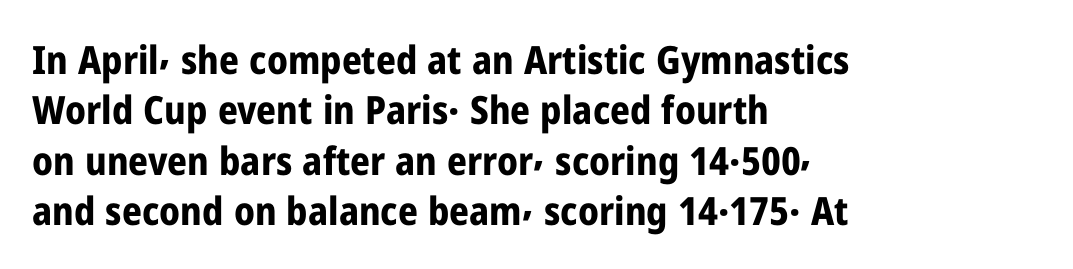
The image shows 39 px bold, condensed sans-serif type, upright; set left-aligned, normal line spacing (1.29x), normal letter spacing, not underlined; low stroke contrast and a medium x-height.
